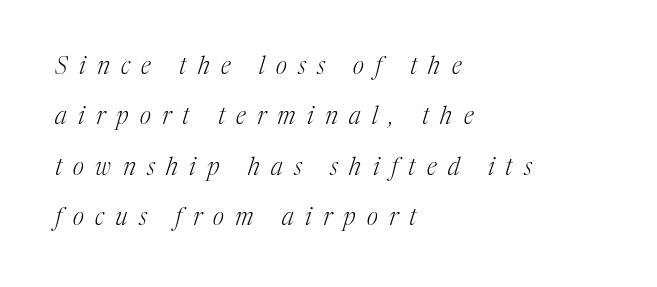
Q: Is the text bold? A: No.
Q: Is the text italic (slanted)? A: Yes, it leans right by about 17 degrees.
Q: Is the text underlined? A: No.
Q: How is the paragraph aligned? A: Left-aligned.
Q: Is the spacing between letters normal or unusually wide? A: Unusually wide.
Q: Is the spacing between lines tight, normal or loose? A: Loose.
